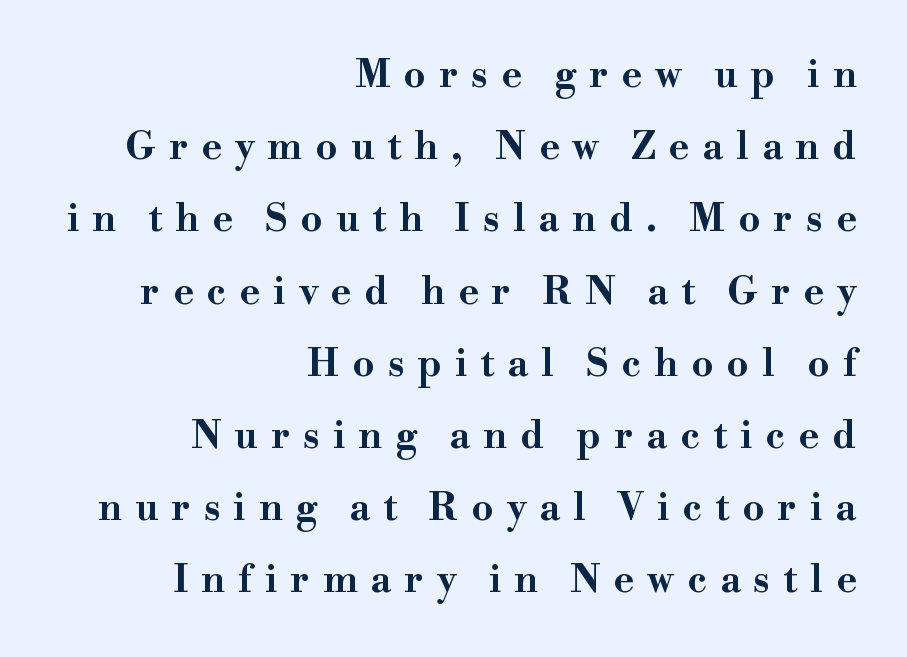
{"serif": "yes", "italic": "no", "bold": "yes", "weight": "bold", "width": "wide", "stroke_contrast": "high", "x_height": "small", "monospaced": "no", "underline": "no", "align": "right", "line_spacing": "loose", "line_spacing_ratio": 1.9, "letter_spacing": "wide", "letter_spacing_em": 0.35, "glyph_px": 38}
